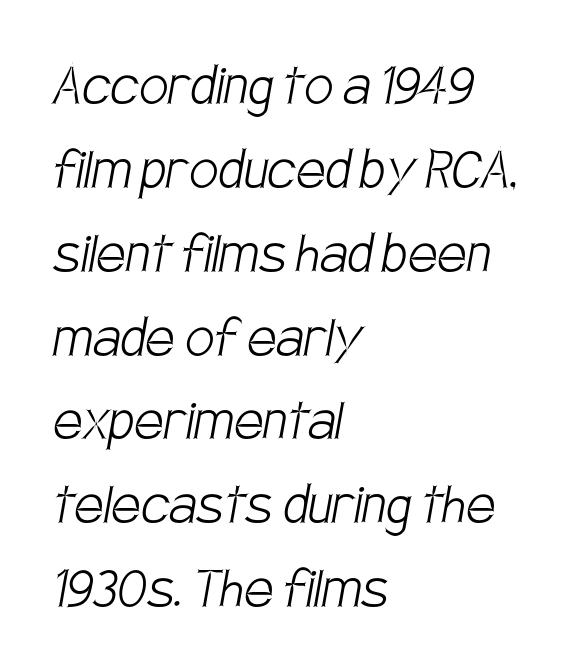
This sample uses plain, unmodified letter spacing. You could not count columns in this text — the font is proportionally spaced. Is this a sans? Yes — the strokes have no serifs. One-word summary of the alignment: left.
